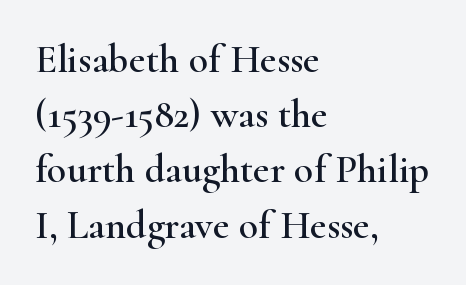
{"serif": "yes", "italic": "no", "width": "wide", "stroke_contrast": "high", "x_height": "small", "monospaced": "no", "underline": "no", "align": "left", "line_spacing": "normal", "line_spacing_ratio": 1.38, "letter_spacing": "normal", "letter_spacing_em": 0.0, "glyph_px": 40}
